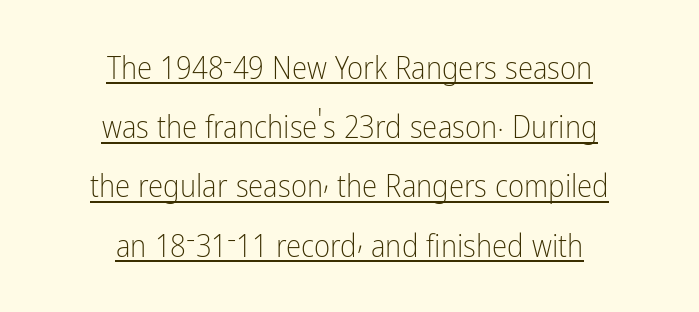
The image shows 31 px light, condensed sans-serif type, upright; set centered, loose line spacing (1.91x), normal letter spacing, underlined; low stroke contrast and a medium x-height.
